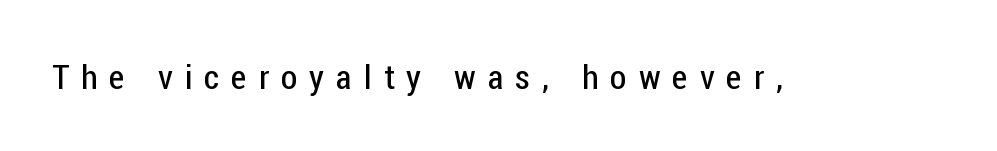
Posture: vertical. The type is letterspaced generously, with wide tracking. Caption: face not bold, strokes unweighted. These lines are rendered in a variable-pitch font. Grotesque or geometric, the face here clearly has no serifs. Check the space under the baseline: it is left empty.
